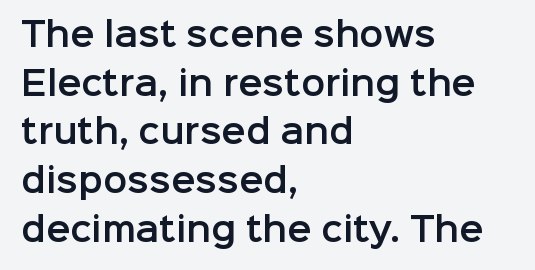
Q: Is the text italic (slanted)? A: No, it is upright.
Q: Is the typeface a serif or a sans-serif typeface? A: Sans-serif.
Q: Is the text underlined? A: No.
Q: How is the paragraph aligned? A: Left-aligned.
Q: Is the spacing between letters normal or unusually wide? A: Normal.
Q: Is the spacing between lines tight, normal or loose? A: Normal.
Q: Width (condensed, normal, or wide)? A: Normal.
Q: Stroke contrast? A: Low.
Q: x-height? A: Medium.
Q: Monospaced? A: No.
